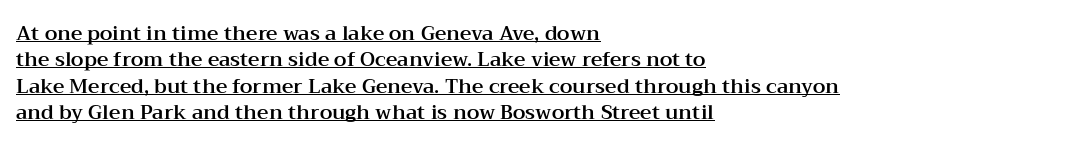
{"italic": "no", "underline": "yes", "align": "left", "line_spacing": "normal", "line_spacing_ratio": 1.32, "letter_spacing": "normal", "letter_spacing_em": 0.0, "glyph_px": 20}
